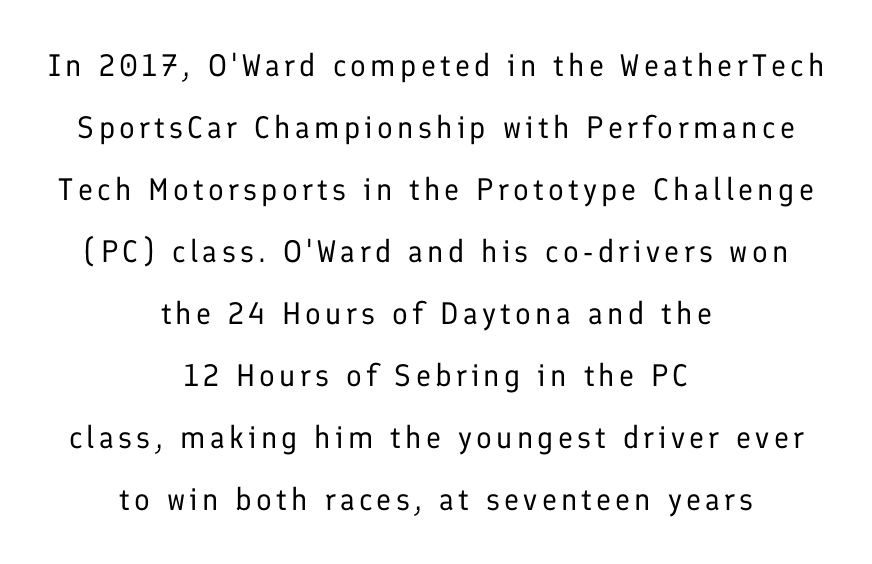
{"serif": "no", "italic": "no", "bold": "no", "weight": "regular", "width": "normal", "stroke_contrast": "low", "x_height": "medium", "monospaced": "no", "underline": "no", "align": "center", "line_spacing": "loose", "line_spacing_ratio": 2.0, "glyph_px": 31}
